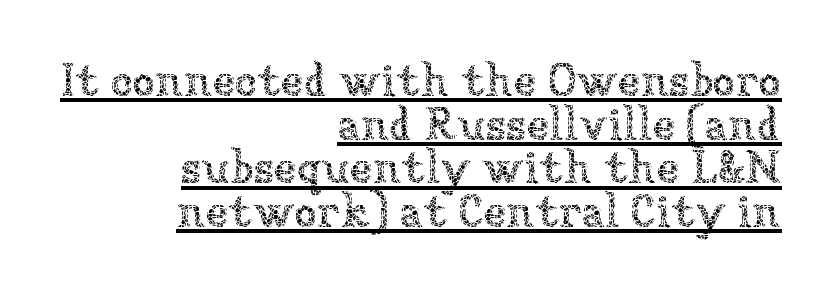
{"italic": "no", "bold": "no", "weight": "thin", "width": "normal", "stroke_contrast": "low", "x_height": "medium", "monospaced": "no", "underline": "yes", "align": "right", "line_spacing": "tight", "line_spacing_ratio": 0.95, "letter_spacing": "normal", "letter_spacing_em": 0.0, "glyph_px": 46}
